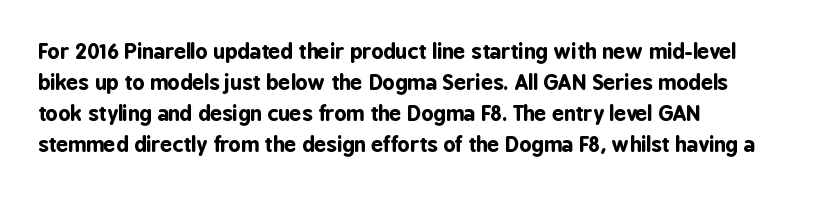
{"italic": "no", "bold": "yes", "underline": "no", "align": "left", "line_spacing": "normal", "line_spacing_ratio": 1.48, "letter_spacing": "normal", "letter_spacing_em": 0.0, "glyph_px": 21}
